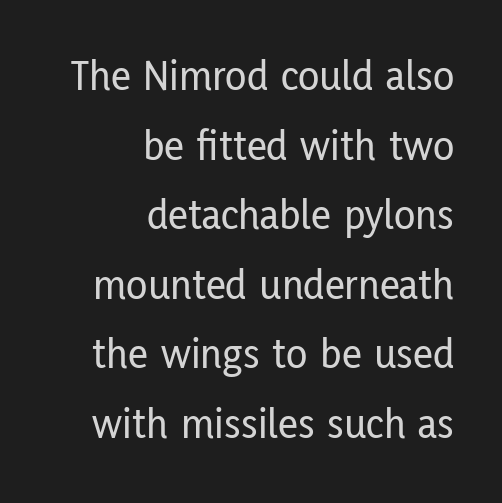
The image shows 44 px condensed sans-serif type, upright; set right-aligned, normal line spacing (1.58x), normal letter spacing, not underlined; low stroke contrast and a medium x-height.
